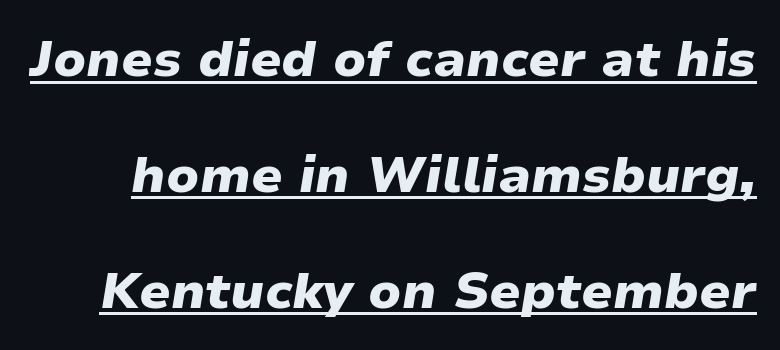
The image shows 51 px heavy type, italic (leaning right); set loose line spacing (2.27x), normal letter spacing, underlined; low stroke contrast and a medium x-height.
